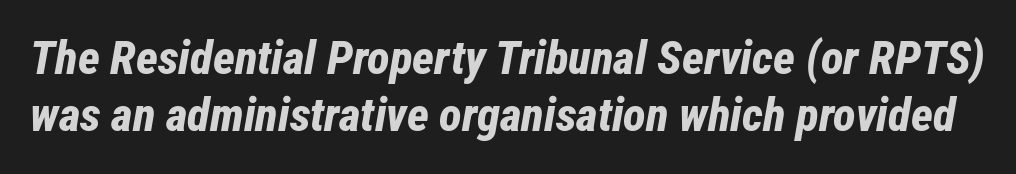
Emphasis-style slanted type is in use. No extra tracking has been applied to these lines. Has an underline been added? It has not. The rendering uses a bold face; every stroke is thick and dark. Varying glyph widths throughout — classic text-font behaviour.
